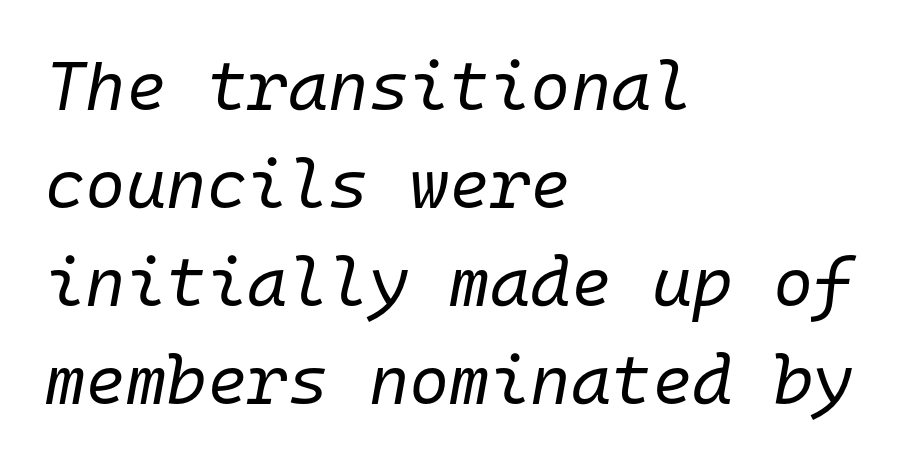
Q: Is the text bold? A: No.
Q: Is the text italic (slanted)? A: Yes, it leans right by about 10 degrees.
Q: Is the text underlined? A: No.
Q: How is the paragraph aligned? A: Left-aligned.
Q: Is the spacing between letters normal or unusually wide? A: Normal.
Q: Is the spacing between lines tight, normal or loose? A: Normal.
Q: Width (condensed, normal, or wide)? A: Normal.
Q: Stroke contrast? A: Low.
Q: x-height? A: Medium.
Q: Monospaced? A: Yes.
